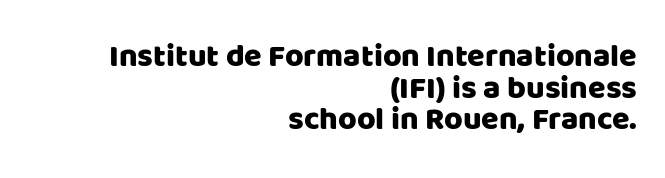
{"serif": "no", "italic": "no", "width": "normal", "stroke_contrast": "low", "x_height": "large", "monospaced": "no", "underline": "no", "align": "right", "line_spacing": "tight", "line_spacing_ratio": 0.99, "letter_spacing": "normal", "letter_spacing_em": 0.0, "glyph_px": 32}
